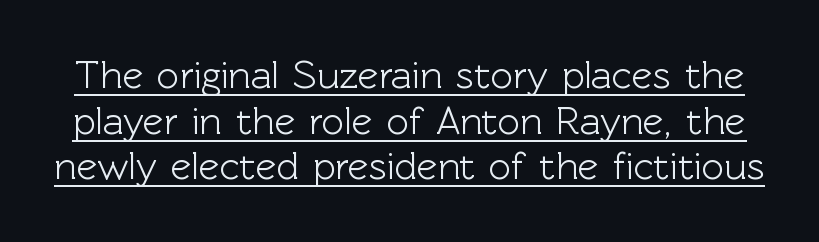
Q: Is the text italic (slanted)? A: No, it is upright.
Q: Is the typeface a serif or a sans-serif typeface? A: Sans-serif.
Q: Is the text underlined? A: Yes.
Q: Is the spacing between letters normal or unusually wide? A: Normal.
Q: Width (condensed, normal, or wide)? A: Normal.
Q: x-height? A: Medium.
Q: Monospaced? A: No.
